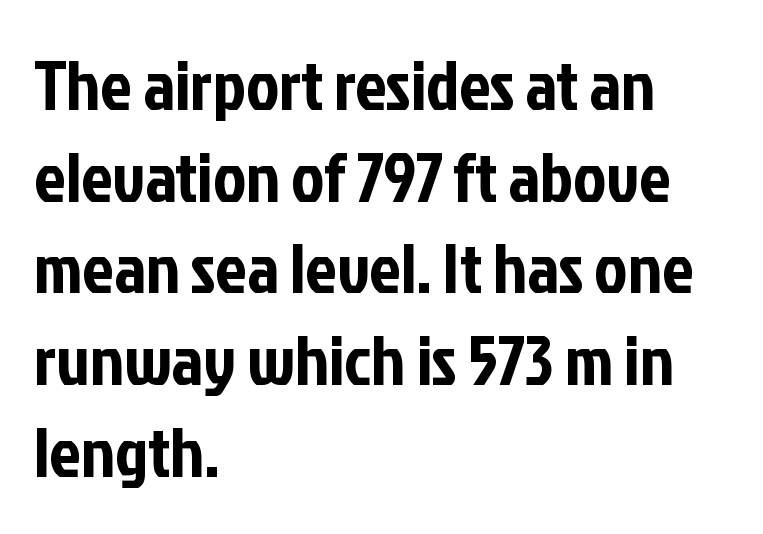
The image shows 70 px condensed sans-serif type, upright; set left-aligned, normal line spacing (1.31x), normal letter spacing, not underlined; low stroke contrast and a medium x-height.
